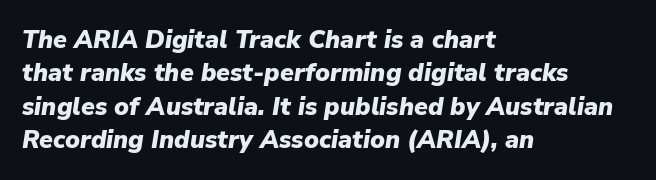
The image shows 25 px bold type, italic (leaning right); set left-aligned, normal line spacing (1.34x), normal letter spacing, not underlined.
